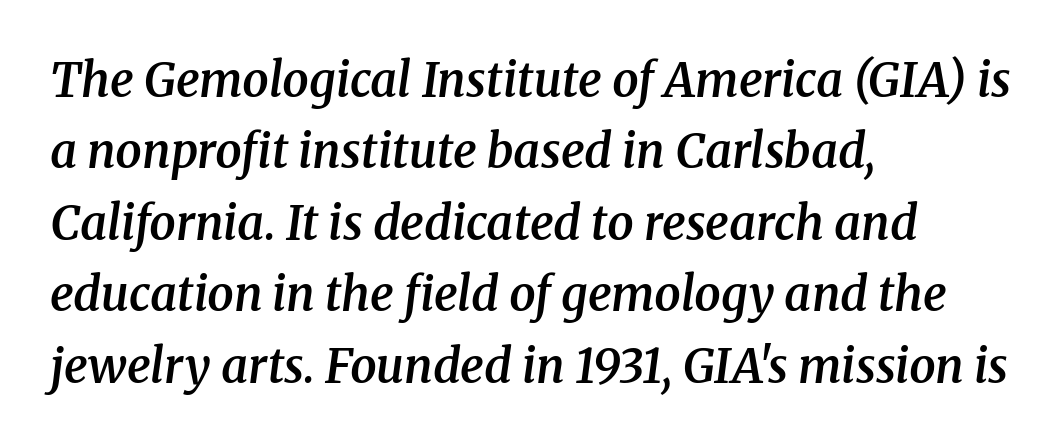
{"serif": "yes", "italic": "yes", "lean": "right", "slant_degrees": 8, "bold": "semi", "weight": "semibold", "width": "normal", "stroke_contrast": "medium", "x_height": "medium", "monospaced": "no", "underline": "no", "align": "left", "line_spacing": "normal", "line_spacing_ratio": 1.52, "letter_spacing": "normal", "letter_spacing_em": 0.0, "glyph_px": 47}
